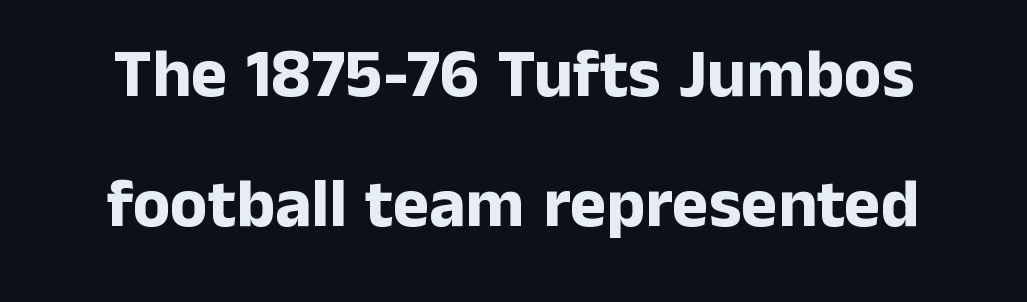
{"serif": "no", "italic": "no", "bold": "yes", "weight": "bold", "width": "normal", "stroke_contrast": "low", "x_height": "medium", "monospaced": "no", "underline": "no", "line_spacing_ratio": 1.88, "letter_spacing": "normal", "letter_spacing_em": 0.0, "glyph_px": 69}
